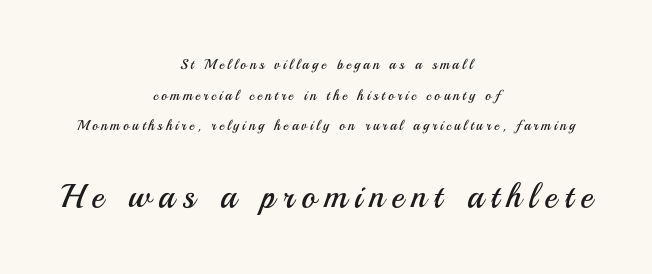
The image shows 34 px regular-weight sans-serif type; set centered, loose line spacing (2.19x), unusually wide letter spacing (+0.22 em), not underlined; the second (bottom) block is 2.43x larger; medium stroke contrast and a small x-height.
